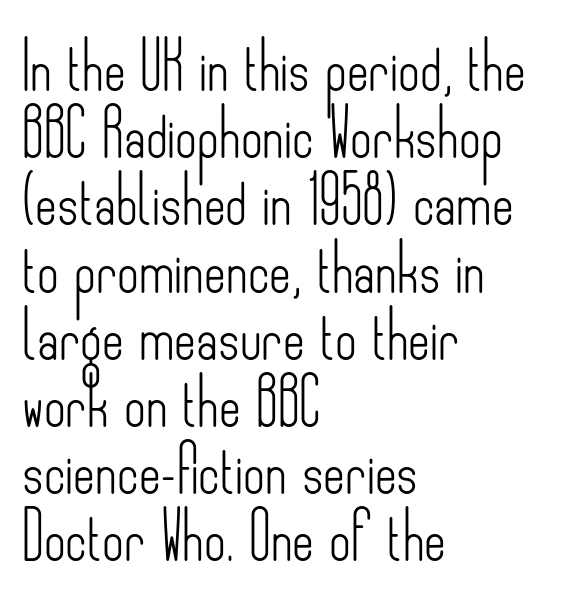
Compared with a typical body face, this is equally light or lighter still. The vertical gap from one line to the next is medium. Proportional: the letters do not fall into vertical columns. The font family rendered here belongs to the sans-serif group.
